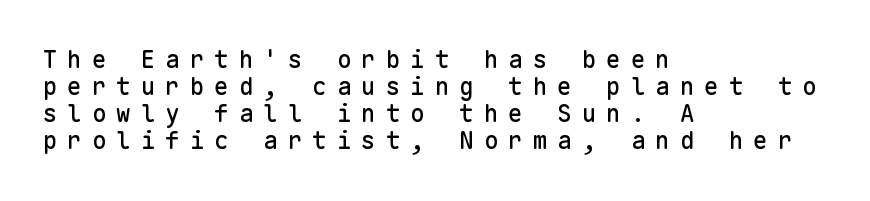
{"italic": "no", "underline": "no", "align": "left", "line_spacing": "tight", "line_spacing_ratio": 1.13, "letter_spacing": "wide", "letter_spacing_em": 0.42, "glyph_px": 24}
